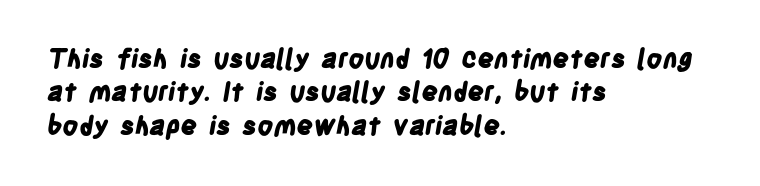
{"bold": "yes", "underline": "no", "align": "left", "line_spacing": "normal", "line_spacing_ratio": 1.28, "letter_spacing": "normal", "letter_spacing_em": 0.0, "glyph_px": 26}
